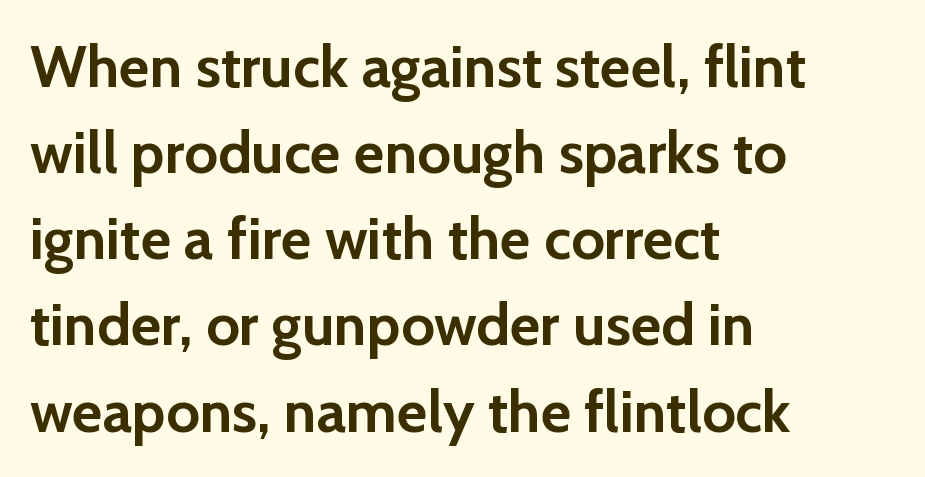
{"serif": "no", "italic": "no", "bold": "yes", "weight": "semibold", "width": "normal", "stroke_contrast": "low", "x_height": "medium", "monospaced": "no", "underline": "no", "align": "left", "line_spacing": "normal", "line_spacing_ratio": 1.46, "letter_spacing": "normal", "letter_spacing_em": 0.0, "glyph_px": 59}
